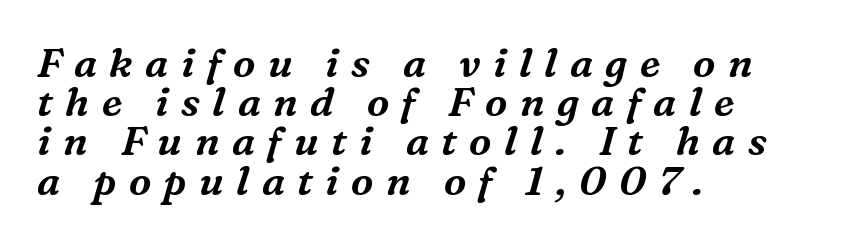
The image shows 40 px serif type, italic (leaning right); set left-aligned, tight line spacing (0.98x), unusually wide letter spacing (+0.31 em), not underlined; medium stroke contrast and a medium x-height.
